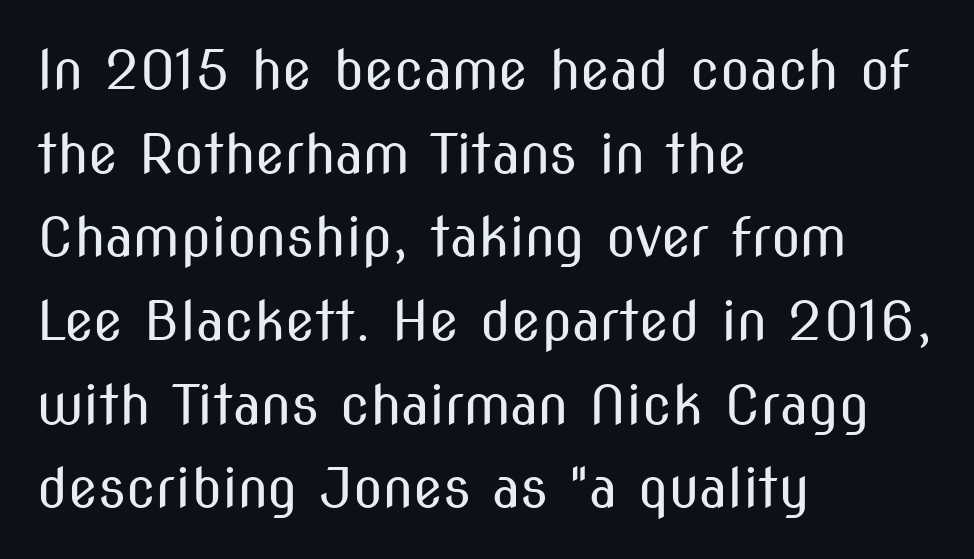
The image shows 54 px regular-weight, condensed sans-serif type, upright; set left-aligned, normal line spacing (1.55x), normal letter spacing, not underlined; medium stroke contrast and a medium x-height.
